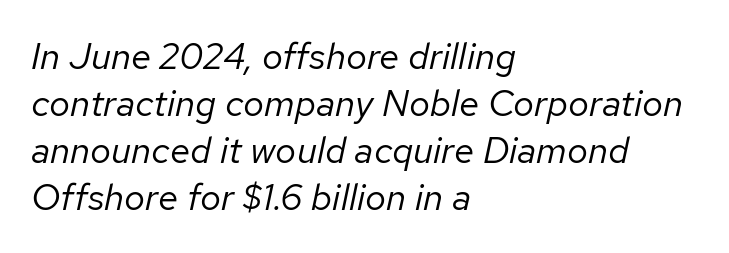
Q: Is the text bold? A: No.
Q: Is the text italic (slanted)? A: Yes, it leans right by about 12 degrees.
Q: Is the text underlined? A: No.
Q: How is the paragraph aligned? A: Left-aligned.
Q: Is the spacing between letters normal or unusually wide? A: Normal.
Q: Is the spacing between lines tight, normal or loose? A: Normal.
Q: Width (condensed, normal, or wide)? A: Normal.
Q: Stroke contrast? A: Low.
Q: x-height? A: Medium.
Q: Monospaced? A: No.
